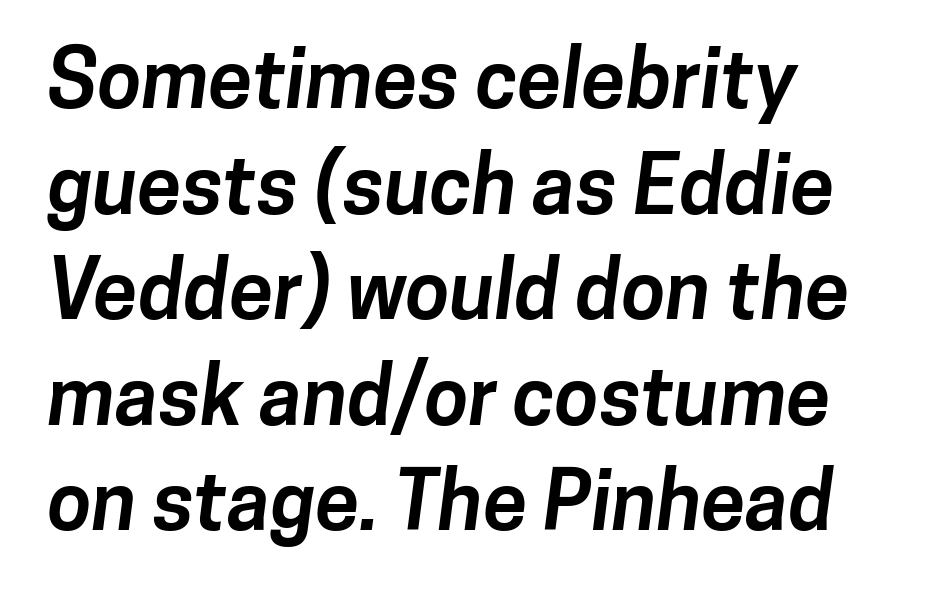
A typesetter would label this face a sans. The horizontal fit of the characters is conventional and even. Character widths vary here, with narrow letters taking less room than wide ones. Vertically, the passage feels balanced, rows spaced as you'd expect.
